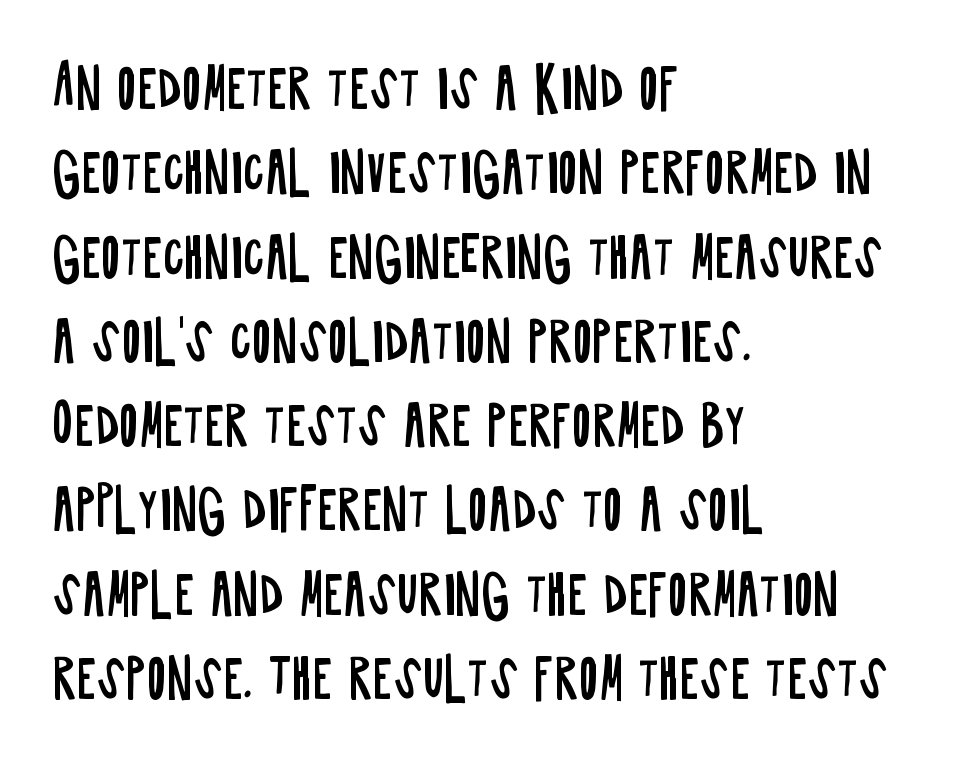
{"serif": "no", "italic": "no", "bold": "no", "weight": "regular", "width": "condensed", "stroke_contrast": "low", "x_height": "large", "monospaced": "no", "underline": "no", "align": "left", "line_spacing": "normal", "line_spacing_ratio": 1.59, "letter_spacing": "normal", "letter_spacing_em": 0.0, "glyph_px": 53}
